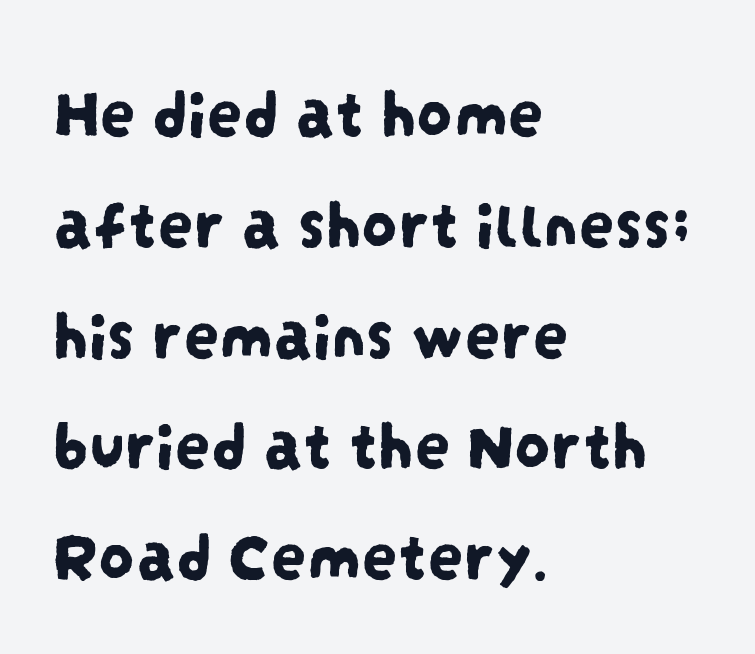
Plain, unruled lines of type. The letterforms sit shoulder to shoulder at normal distance. Typographically, this falls in the sans-serif category. The rendering uses natural spacing where letterforms have individual widths. Notice how the passage keeps a crisp vertical edge on the left only. Regular leading.
